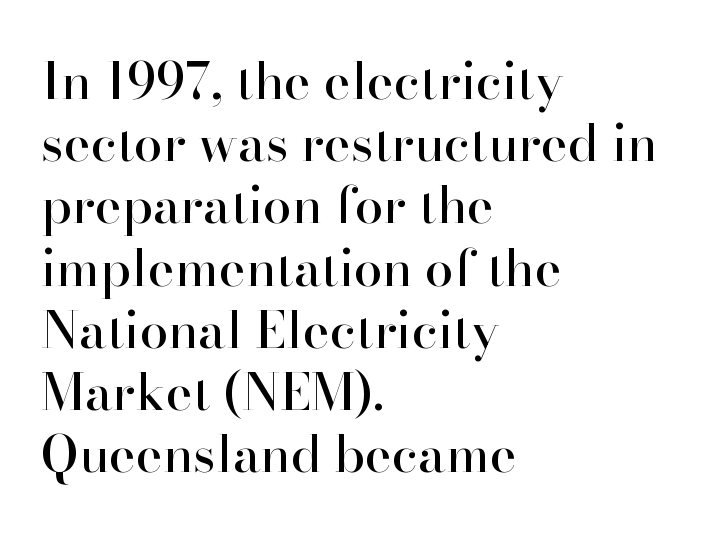
{"serif": "yes", "italic": "no", "width": "normal", "stroke_contrast": "high", "x_height": "small", "monospaced": "no", "underline": "no", "align": "left", "line_spacing_ratio": 1.22, "letter_spacing": "normal", "letter_spacing_em": 0.0, "glyph_px": 51}
